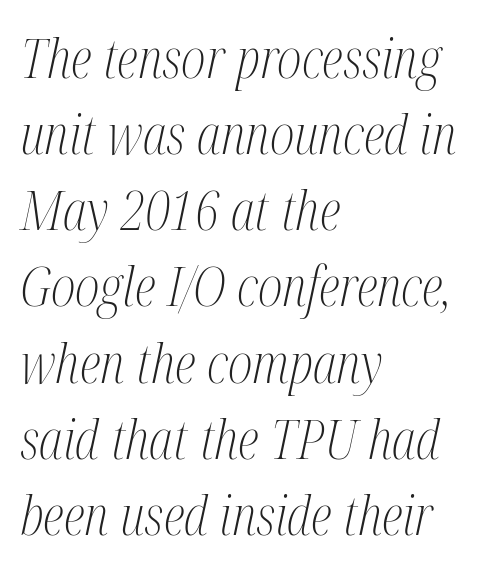
The typography opts for an oblique posture over an upright one. Nothing unusual about the tracking: characters are spaced as the font intends. The area under the type is left untouched. Spacing verdict: proportional, widths tailored to each character. Each letter's strokes conclude with small projecting serifs. The line-height multiplier appears to be the usual default.
